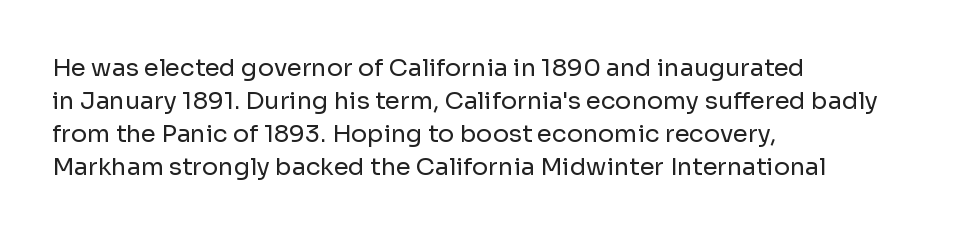
Q: Is the text bold? A: No.
Q: Is the text italic (slanted)? A: No, it is upright.
Q: Is the text underlined? A: No.
Q: How is the paragraph aligned? A: Left-aligned.
Q: Is the spacing between letters normal or unusually wide? A: Normal.
Q: Is the spacing between lines tight, normal or loose? A: Normal.
